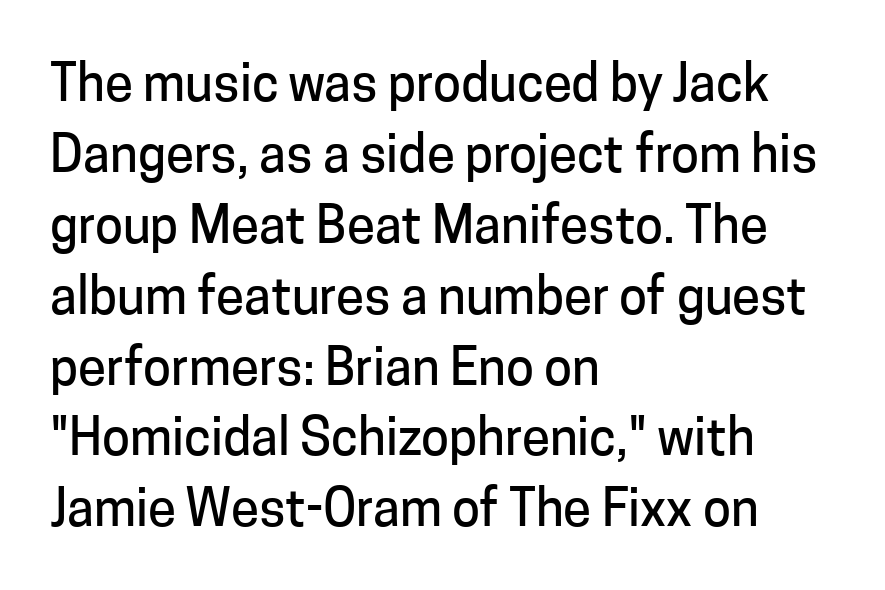
If you measured baseline to baseline, you'd find a middling distance. Alignment: flush left. Looks like regular typesetting: each glyph gets only the width it needs. The lettering holds an erect, upright posture throughout. The tracking reads as untouched default to a designer's eye.
